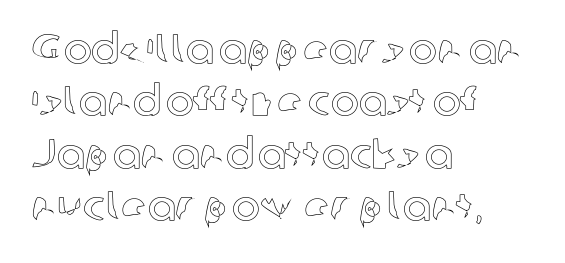
Q: Is the text italic (slanted)? A: No, it is upright.
Q: Is the text underlined? A: No.
Q: How is the paragraph aligned? A: Left-aligned.
Q: Is the spacing between letters normal or unusually wide? A: Normal.
Q: Is the spacing between lines tight, normal or loose? A: Normal.
Q: Width (condensed, normal, or wide)? A: Normal.
Q: x-height? A: Medium.
Q: Monospaced? A: No.
